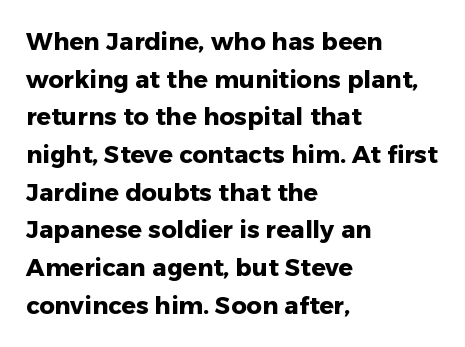
Q: Is the text bold? A: Yes.
Q: Is the text italic (slanted)? A: No, it is upright.
Q: Is the text underlined? A: No.
Q: How is the paragraph aligned? A: Left-aligned.
Q: Is the spacing between letters normal or unusually wide? A: Normal.
Q: Is the spacing between lines tight, normal or loose? A: Normal.
